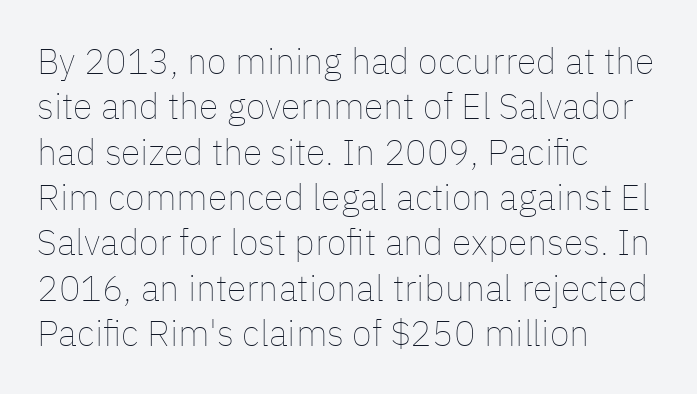
Quick note: not italic, upright. Every row of glyphs begins at an identical x-position on the left. A typesetter would call this proportional, since set widths differ per character. How are the letters spaced? Ordinarily, with no added tracking.
